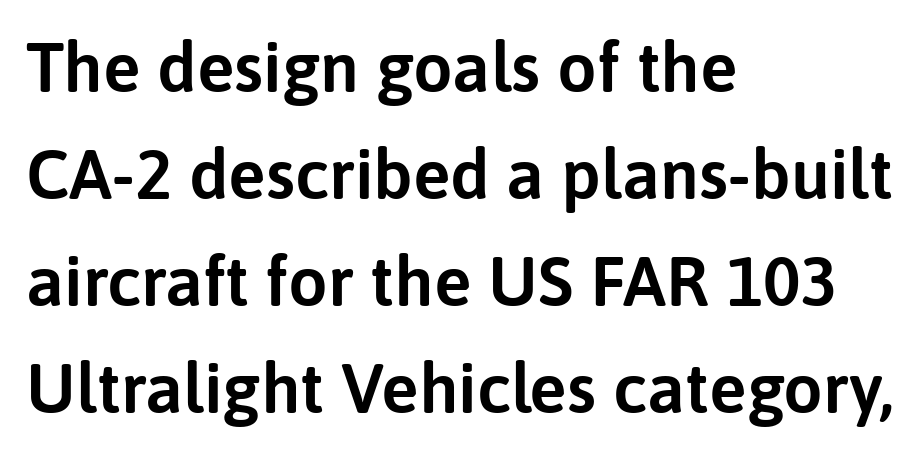
Q: Is the text italic (slanted)? A: No, it is upright.
Q: Is the typeface a serif or a sans-serif typeface? A: Sans-serif.
Q: Is the text underlined? A: No.
Q: How is the paragraph aligned? A: Left-aligned.
Q: Is the spacing between letters normal or unusually wide? A: Normal.
Q: Is the spacing between lines tight, normal or loose? A: Normal.
Q: Width (condensed, normal, or wide)? A: Normal.
Q: Stroke contrast? A: Low.
Q: x-height? A: Medium.
Q: Monospaced? A: No.
